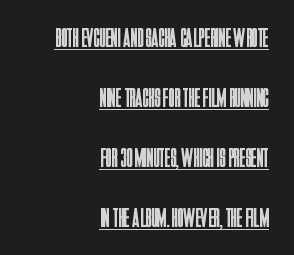
The letterforms sit at book weight or below. Beneath each row of characters lies a ruled line. You could call the tracking neutral — neither tight nor loose. The rendering uses a large line-height, opening up the rows. Posture: upright roman.
